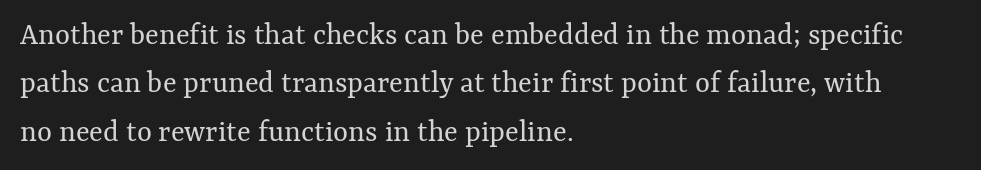
{"italic": "no", "bold": "no", "weight": "regular", "width": "normal", "stroke_contrast": "medium", "x_height": "medium", "monospaced": "no", "underline": "no", "align": "left", "line_spacing": "normal", "line_spacing_ratio": 1.51, "letter_spacing": "normal", "letter_spacing_em": 0.0, "glyph_px": 32}
